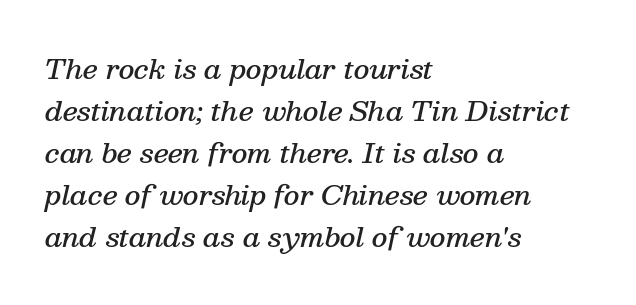
This sample uses plain, unmodified letter spacing. What's the leading like? Ordinary, nothing unusual. A typesetter would mark this as italic. Is the type bold? Partly — it's a semibold, heavier than regular but not fully bold.
